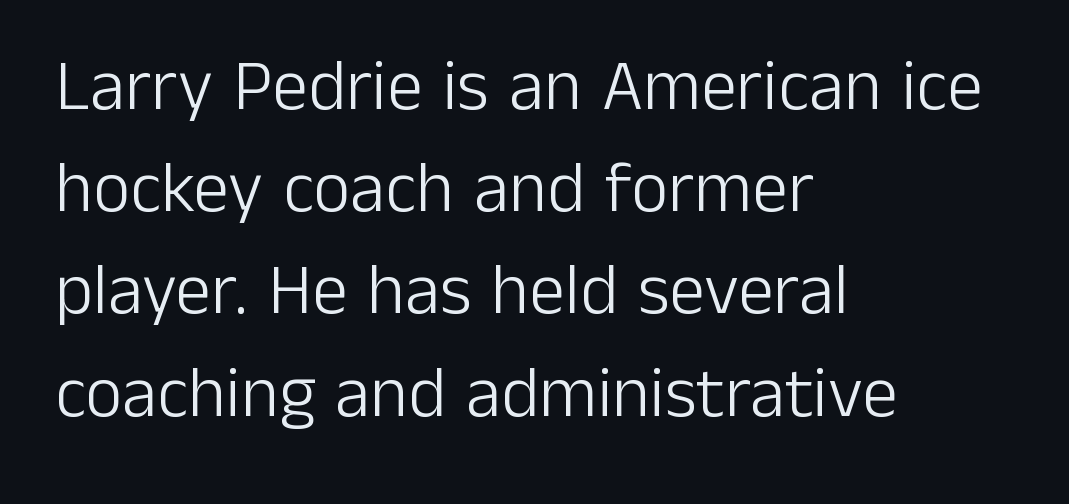
Q: Is the text bold? A: No.
Q: Is the text italic (slanted)? A: No, it is upright.
Q: Is the typeface a serif or a sans-serif typeface? A: Sans-serif.
Q: Is the text underlined? A: No.
Q: How is the paragraph aligned? A: Left-aligned.
Q: Is the spacing between letters normal or unusually wide? A: Normal.
Q: Is the spacing between lines tight, normal or loose? A: Normal.
Q: Width (condensed, normal, or wide)? A: Normal.
Q: Stroke contrast? A: Low.
Q: x-height? A: Medium.
Q: Monospaced? A: No.
